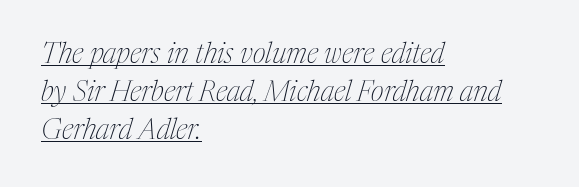
{"serif": "yes", "italic": "yes", "lean": "right", "slant_degrees": 17, "bold": "no", "weight": "thin", "width": "condensed", "stroke_contrast": "medium", "x_height": "medium", "monospaced": "no", "underline": "yes", "align": "left", "line_spacing": "normal", "line_spacing_ratio": 1.35, "letter_spacing": "normal", "letter_spacing_em": 0.0, "glyph_px": 28}
